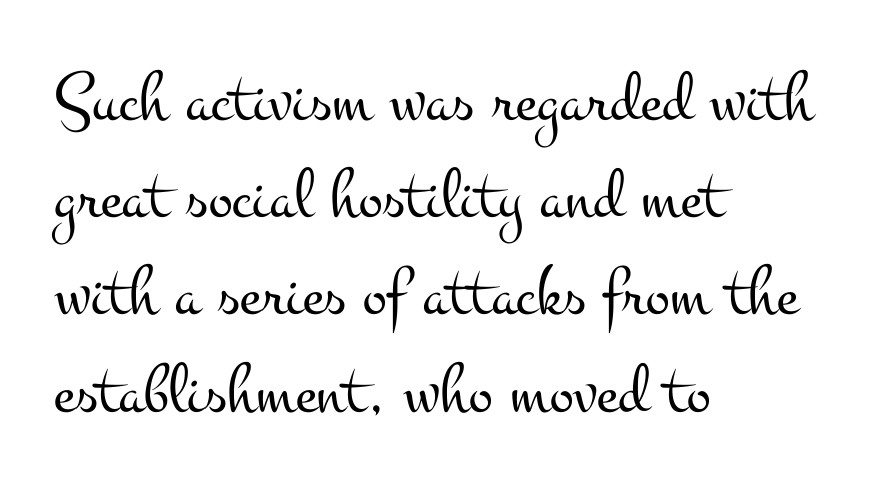
The image shows 72 px light, wide type; set left-aligned, normal line spacing (1.35x), normal letter spacing, not underlined; medium stroke contrast and a small x-height.
